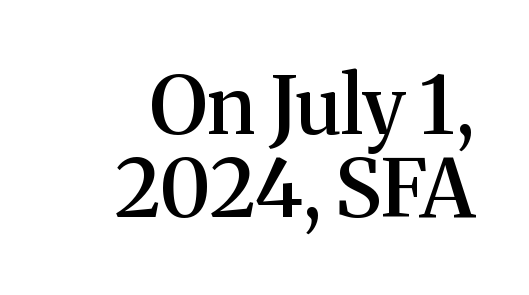
Q: Is the text bold? A: Semi-bold.
Q: Is the text italic (slanted)? A: No, it is upright.
Q: Is the typeface a serif or a sans-serif typeface? A: Serif.
Q: Is the text underlined? A: No.
Q: Is the spacing between letters normal or unusually wide? A: Normal.
Q: Is the spacing between lines tight, normal or loose? A: Tight.
Q: Width (condensed, normal, or wide)? A: Normal.
Q: Stroke contrast? A: Medium.
Q: x-height? A: Medium.
Q: Monospaced? A: No.
